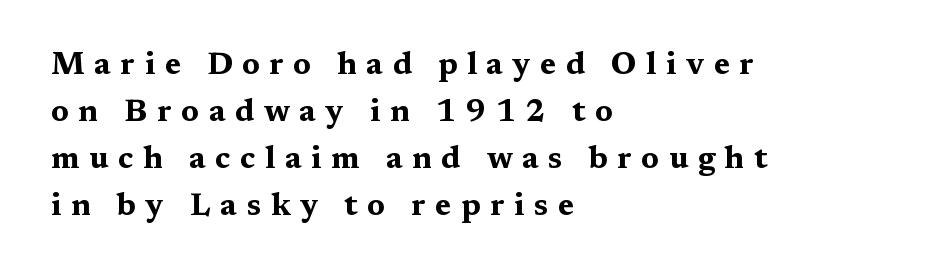
{"serif": "yes", "italic": "no", "bold": "yes", "weight": "bold", "width": "wide", "stroke_contrast": "medium", "x_height": "medium", "monospaced": "no", "underline": "no", "align": "left", "line_spacing": "normal", "line_spacing_ratio": 1.52, "letter_spacing": "wide", "letter_spacing_em": 0.31, "glyph_px": 31}
